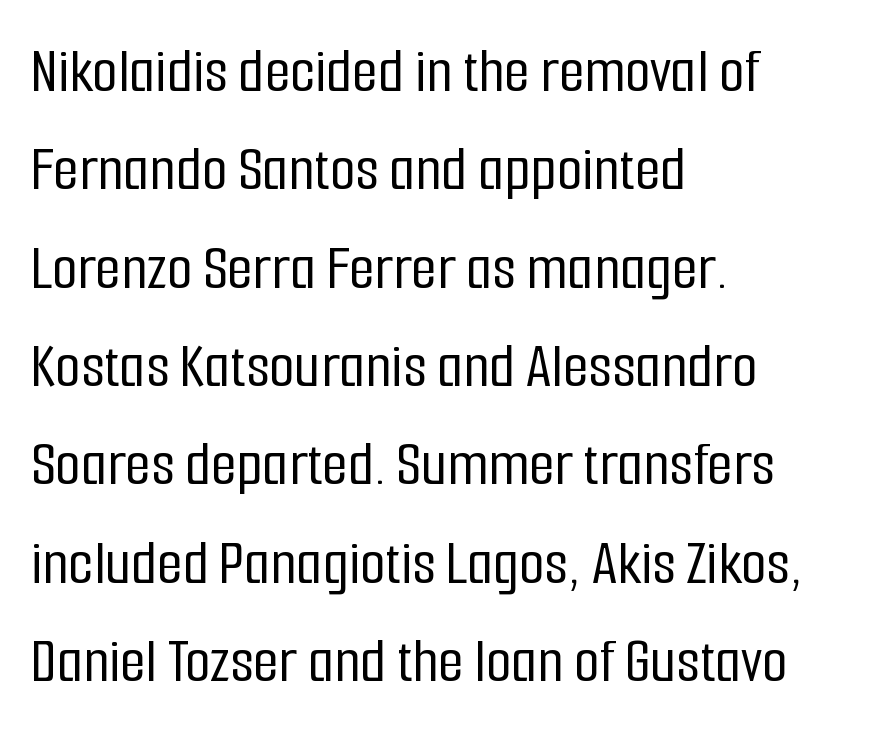
{"serif": "no", "italic": "no", "width": "condensed", "stroke_contrast": "low", "x_height": "medium", "monospaced": "no", "underline": "no", "align": "left", "line_spacing": "normal", "line_spacing_ratio": 1.49, "letter_spacing": "normal", "letter_spacing_em": 0.0, "glyph_px": 66}
